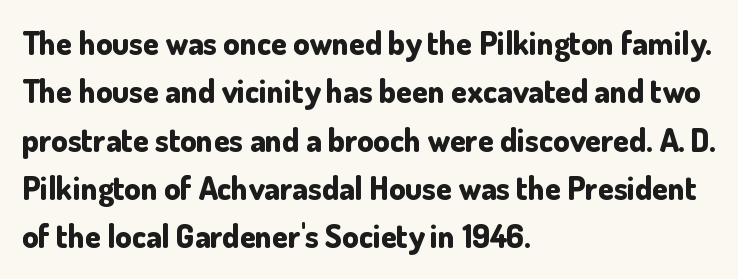
{"serif": "no", "italic": "no", "bold": "yes", "weight": "bold", "width": "normal", "stroke_contrast": "low", "x_height": "small", "monospaced": "no", "underline": "no", "align": "left", "line_spacing": "normal", "line_spacing_ratio": 1.51, "letter_spacing": "normal", "letter_spacing_em": 0.0, "glyph_px": 32}
